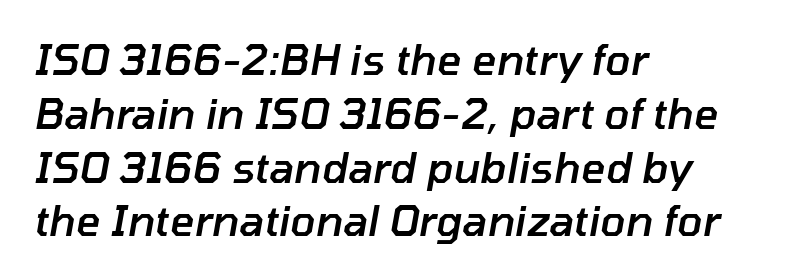
The image shows 42 px semibold type, italic (leaning right); set left-aligned, normal line spacing (1.28x), normal letter spacing, not underlined; low stroke contrast and a medium x-height.
